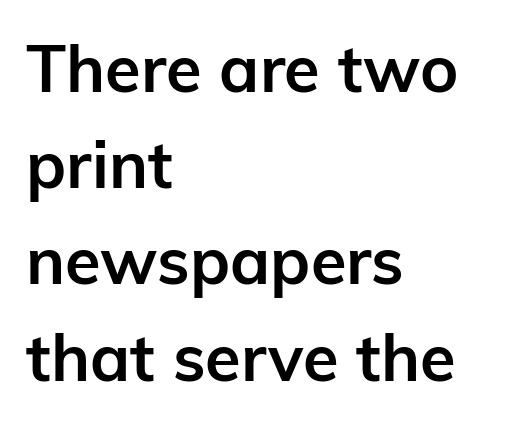
Check where the strokes stop: nothing finishes them off — pure sans. The lines sit at an ordinary, default distance from one another. The typography opts for an upright posture over an oblique one. These lines are set flush left with a ragged right edge. Spacing verdict: proportional, widths tailored to each character.
